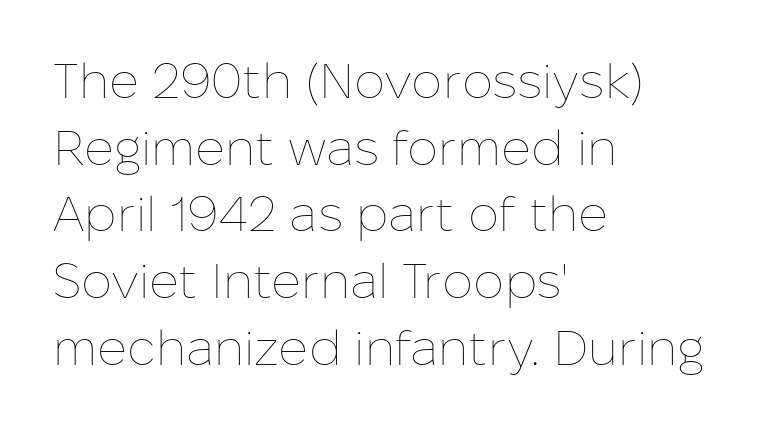
The image shows 49 px thin type, upright; set left-aligned, normal line spacing (1.36x), normal letter spacing, not underlined; low stroke contrast and a medium x-height.
